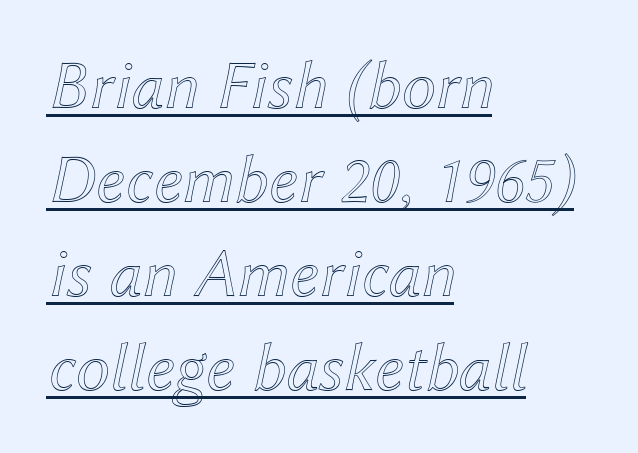
{"italic": "yes", "lean": "right", "slant_degrees": 12, "width": "normal", "x_height": "medium", "monospaced": "no", "underline": "yes", "align": "left", "line_spacing": "normal", "line_spacing_ratio": 1.36, "letter_spacing": "normal", "letter_spacing_em": 0.0, "glyph_px": 69}
